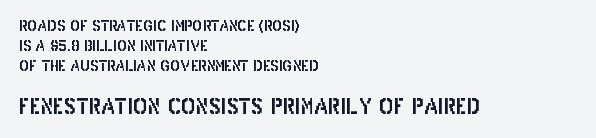
The image shows 22 px text type, upright; set left-aligned, normal line spacing (1.34x), normal letter spacing, not underlined; the second (bottom) block is 1.47x larger.
